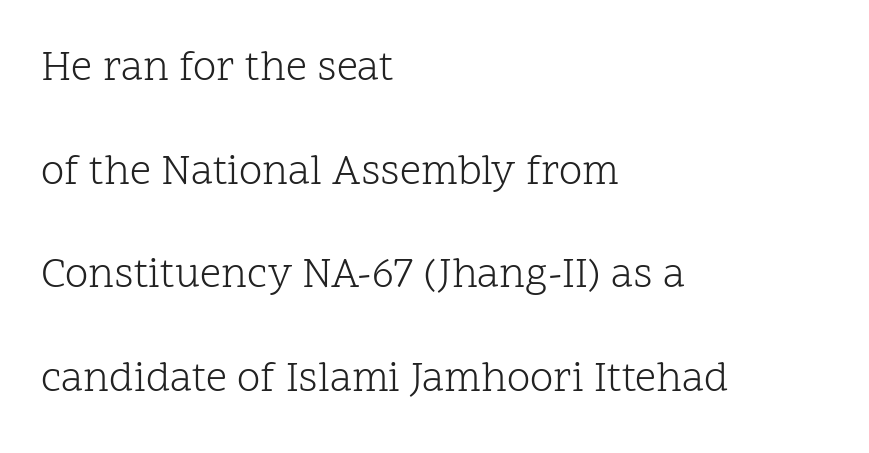
Q: Is the text bold? A: No.
Q: Is the text italic (slanted)? A: No, it is upright.
Q: Is the typeface a serif or a sans-serif typeface? A: Serif.
Q: Is the text underlined? A: No.
Q: How is the paragraph aligned? A: Left-aligned.
Q: Is the spacing between letters normal or unusually wide? A: Normal.
Q: Is the spacing between lines tight, normal or loose? A: Loose.
Q: Width (condensed, normal, or wide)? A: Normal.
Q: Stroke contrast? A: Low.
Q: x-height? A: Medium.
Q: Monospaced? A: No.
